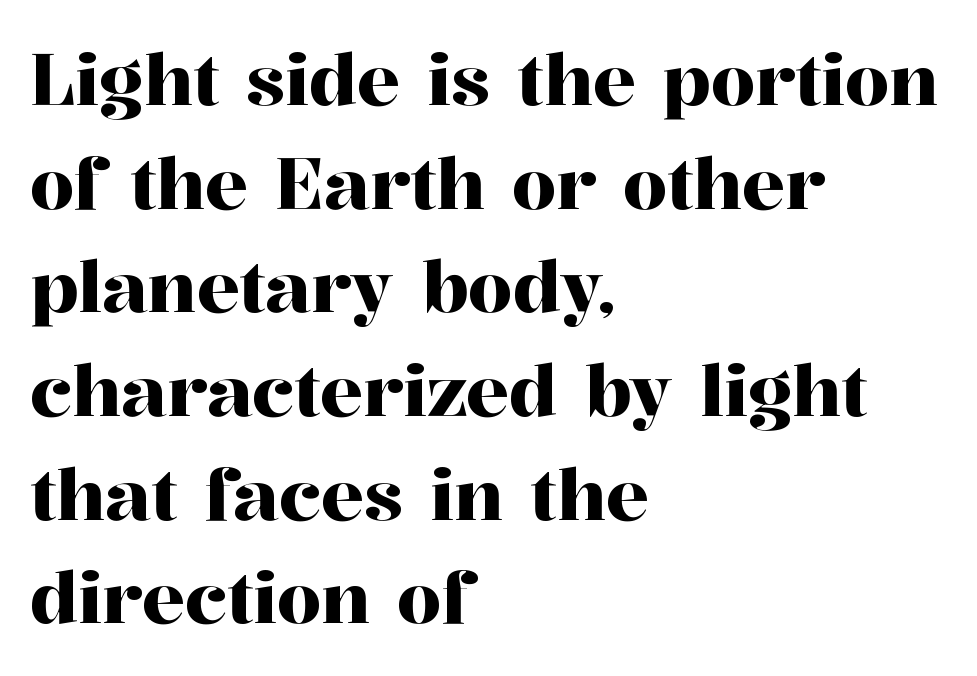
Q: Is the text italic (slanted)? A: No, it is upright.
Q: Is the typeface a serif or a sans-serif typeface? A: Serif.
Q: Is the text underlined? A: No.
Q: How is the paragraph aligned? A: Left-aligned.
Q: Is the spacing between letters normal or unusually wide? A: Normal.
Q: Is the spacing between lines tight, normal or loose? A: Normal.
Q: Width (condensed, normal, or wide)? A: Normal.
Q: Stroke contrast? A: High.
Q: x-height? A: Medium.
Q: Monospaced? A: No.
